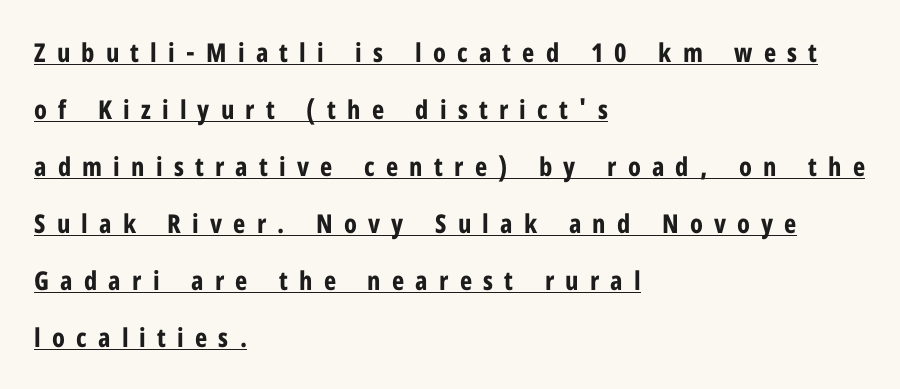
The image shows 26 px bold type, upright; set left-aligned, loose line spacing (2.19x), unusually wide letter spacing (+0.43 em), underlined.
